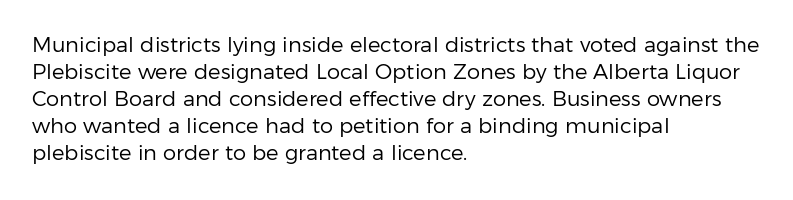
The image shows 21 px text type, upright; set left-aligned, normal line spacing (1.29x), normal letter spacing, not underlined.
